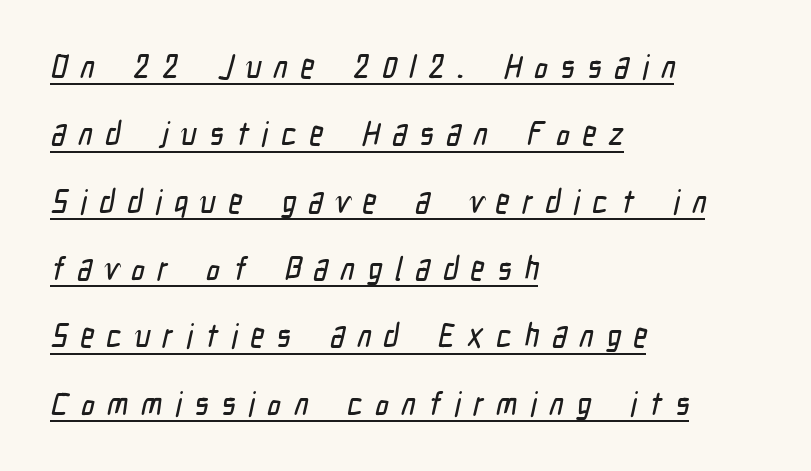
Q: Is the typeface a serif or a sans-serif typeface? A: Sans-serif.
Q: Is the text underlined? A: Yes.
Q: How is the paragraph aligned? A: Left-aligned.
Q: Is the spacing between letters normal or unusually wide? A: Unusually wide.
Q: Is the spacing between lines tight, normal or loose? A: Loose.
Q: Width (condensed, normal, or wide)? A: Condensed.
Q: Stroke contrast? A: Low.
Q: x-height? A: Medium.
Q: Monospaced? A: No.
